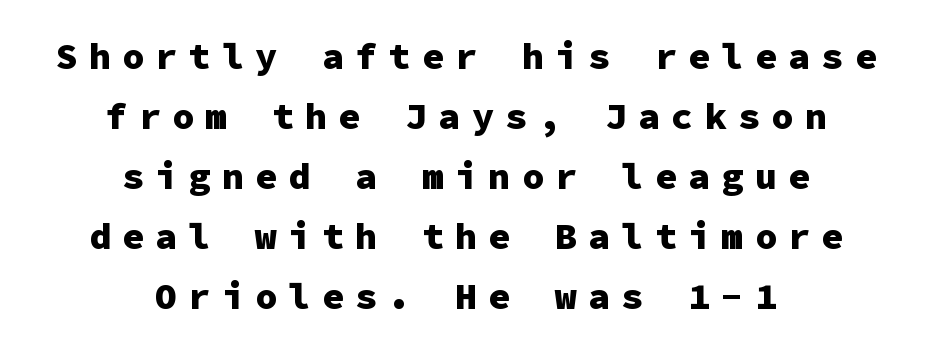
Interline gaps are of average width in this sample. Weight: bold. Does extra space separate the letters? Yes, quite a lot of it. Line starts and ends both wander, symmetrically. Is this a fixed-width face? Yes — each glyph sits in an identical cell.
